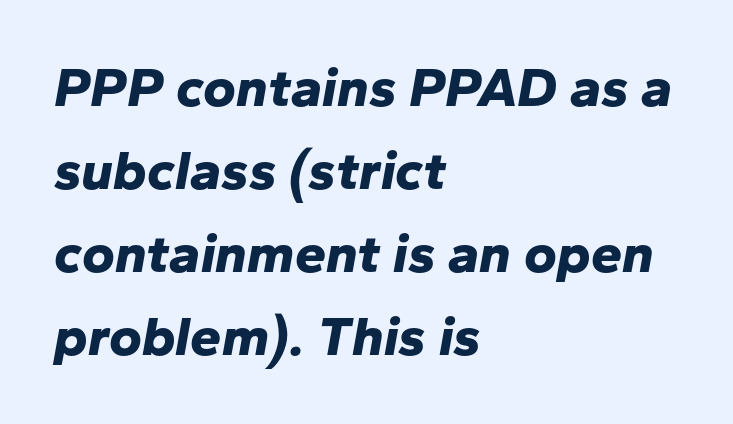
The image shows 56 px bold type, italic (leaning right); set left-aligned, normal line spacing (1.48x), normal letter spacing, not underlined; low stroke contrast and a medium x-height.
